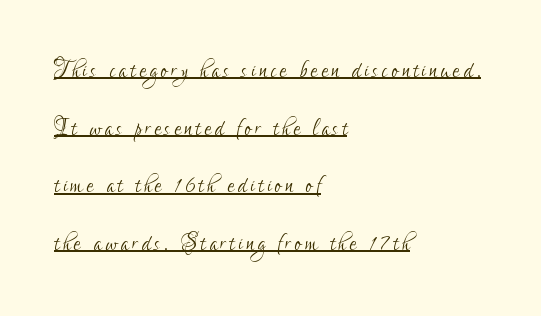
The image shows 30 px light, condensed sans-serif type; set left-aligned, loose line spacing (1.92x), underlined; low stroke contrast and a small x-height.
